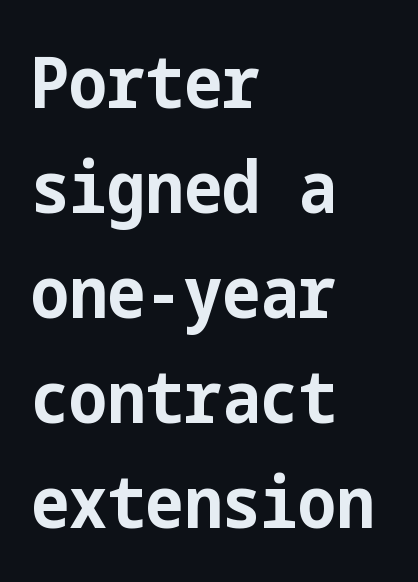
How would I describe the line gaps? Plain and ordinary. To sum up the face: it is a sans, with no serifs. In CSS terms this would be text-align: left. The letters stand straight up with perfectly vertical stems. Rule under the text: the space is simply empty. There is no visible air inserted between adjacent glyphs.
